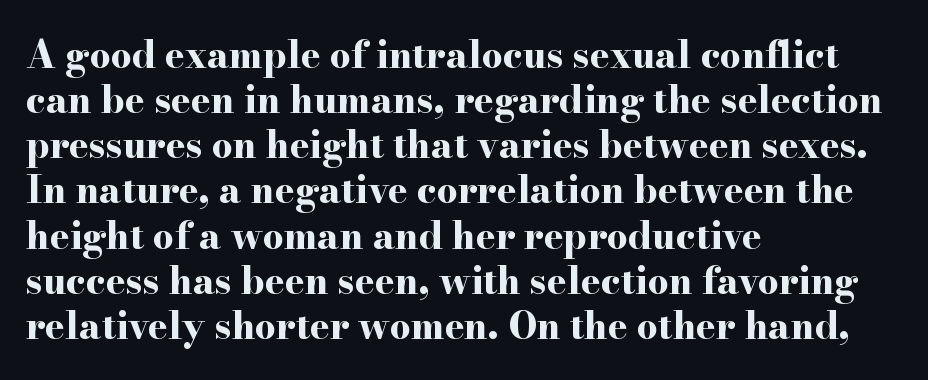
Q: Is the text bold? A: Yes.
Q: Is the text italic (slanted)? A: No, it is upright.
Q: Is the typeface a serif or a sans-serif typeface? A: Serif.
Q: Is the text underlined? A: No.
Q: How is the paragraph aligned? A: Left-aligned.
Q: Is the spacing between letters normal or unusually wide? A: Normal.
Q: Width (condensed, normal, or wide)? A: Wide.
Q: Stroke contrast? A: High.
Q: x-height? A: Small.
Q: Monospaced? A: No.
